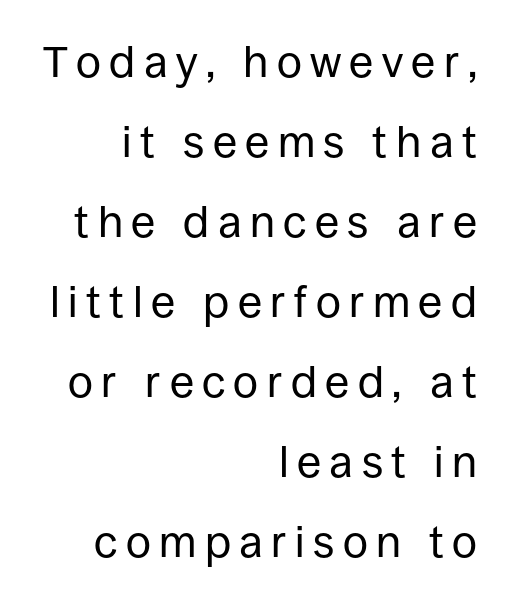
The image shows 44 px regular-weight sans-serif type, upright; set right-aligned, line spacing 1.82x, not underlined; low stroke contrast and a large x-height.
